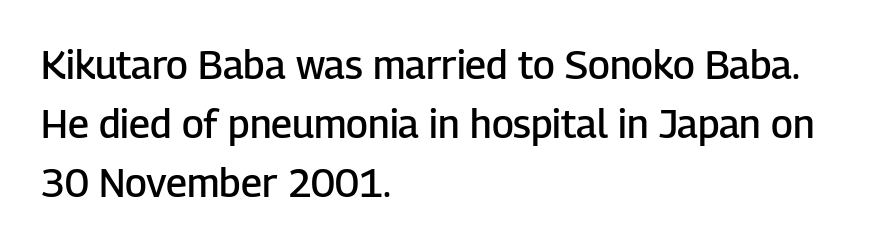
{"serif": "no", "italic": "no", "bold": "semi", "weight": "semibold", "width": "normal", "stroke_contrast": "low", "x_height": "medium", "monospaced": "no", "underline": "no", "align": "left", "line_spacing": "normal", "line_spacing_ratio": 1.51, "letter_spacing": "normal", "letter_spacing_em": 0.0, "glyph_px": 39}
